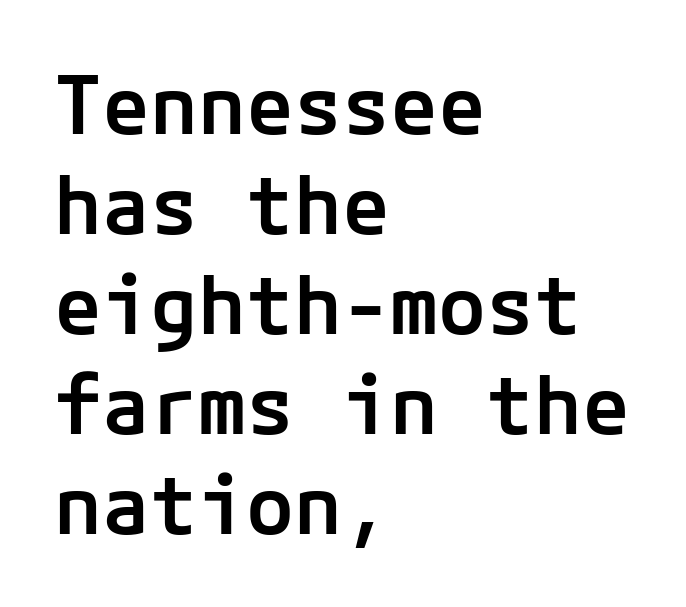
{"serif": "no", "italic": "no", "bold": "semi", "weight": "semibold", "width": "normal", "stroke_contrast": "low", "x_height": "medium", "underline": "no", "align": "left", "line_spacing": "normal", "line_spacing_ratio": 1.25, "letter_spacing": "normal", "letter_spacing_em": 0.0, "glyph_px": 80}
